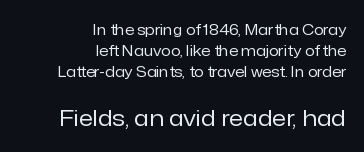
Is the lower block the larger one? Yes — the lower block carries the bigger type. Compared with a flush-left layout, this one pins lines to the opposite, right side. Weight: not bold — regular or lighter. Does the lettering tilt? It doesn't — this is upright. The area under the type is left untouched.
